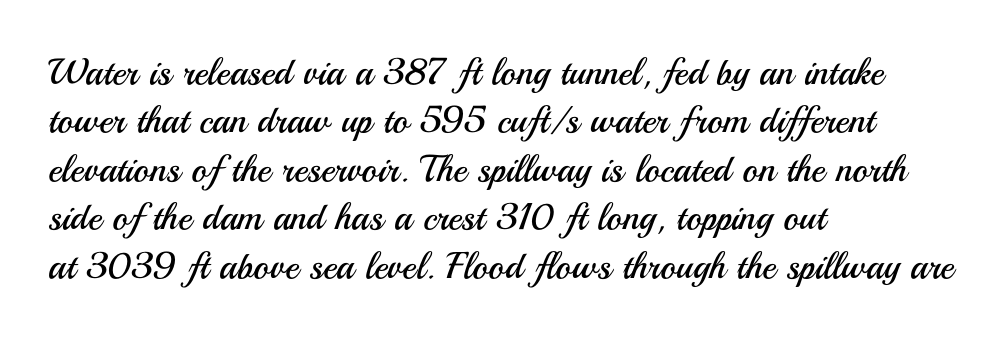
Q: Is the text bold? A: No.
Q: Is the text italic (slanted)? A: Yes.
Q: Is the typeface a serif or a sans-serif typeface? A: Sans-serif.
Q: Is the text underlined? A: No.
Q: How is the paragraph aligned? A: Left-aligned.
Q: Is the spacing between letters normal or unusually wide? A: Normal.
Q: Is the spacing between lines tight, normal or loose? A: Normal.
Q: Width (condensed, normal, or wide)? A: Normal.
Q: Stroke contrast? A: Medium.
Q: x-height? A: Small.
Q: Monospaced? A: No.
